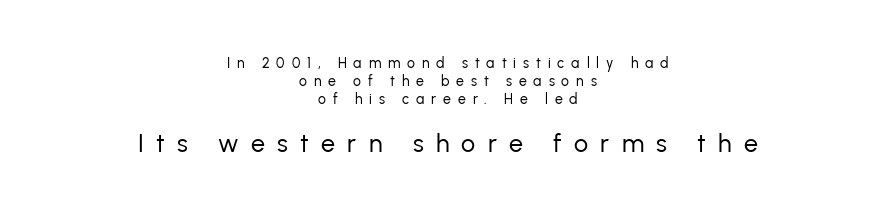
Typesetter's note — lower block bumped up in size, upper block left smaller. A typesetter would mark this as roman, not italic. How are the letters spaced? Widely, with obvious added tracking. Both edges are ragged and mirror each other, which tells us the setting is centered. Lines of text with bare space underneath. These lines sit exactly where default settings would place them.
